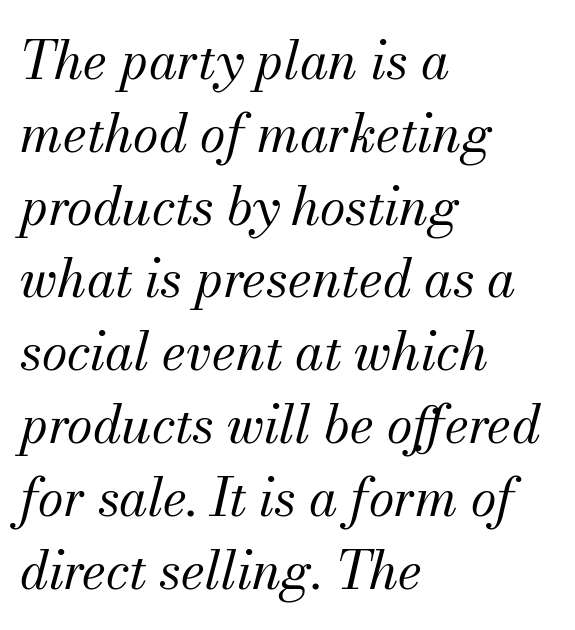
The image shows 52 px regular-weight serif type, italic (leaning right); set left-aligned, normal line spacing (1.4x), normal letter spacing, not underlined; medium stroke contrast and a small x-height.
